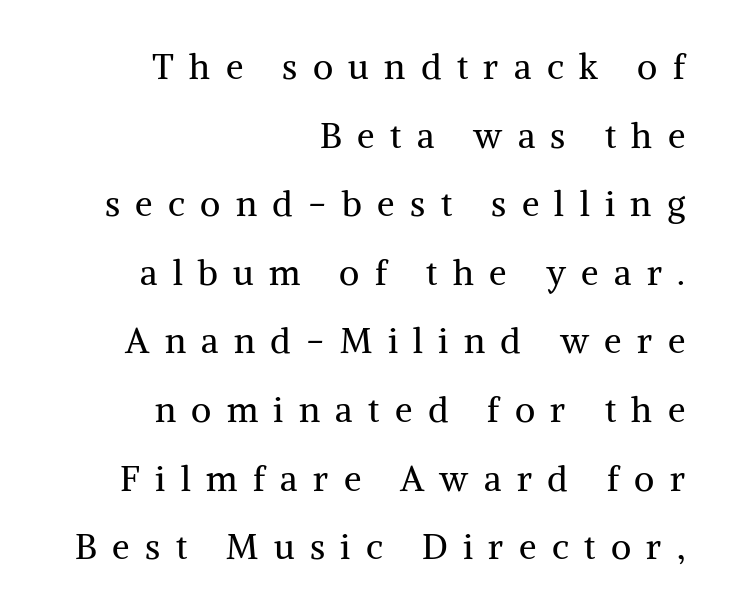
{"serif": "yes", "italic": "no", "bold": "no", "weight": "regular", "width": "normal", "stroke_contrast": "medium", "x_height": "medium", "monospaced": "no", "underline": "no", "align": "right", "line_spacing": "loose", "line_spacing_ratio": 1.96, "letter_spacing": "wide", "letter_spacing_em": 0.44, "glyph_px": 35}
